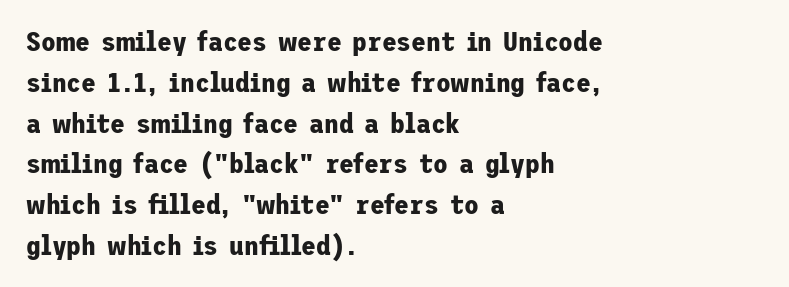
This is the regular roman posture of the typeface. Regarding leading, the lines here are spaced in the standard way. Heft: maximum for text — a bold. The specimen omits any rule beneath the text block's lines.
